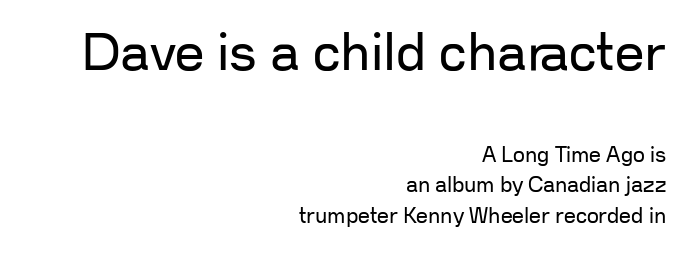
Q: Is the text bold? A: No.
Q: Is the text italic (slanted)? A: No, it is upright.
Q: Is the typeface a serif or a sans-serif typeface? A: Sans-serif.
Q: Is the text underlined? A: No.
Q: How is the paragraph aligned? A: Right-aligned.
Q: Is the spacing between letters normal or unusually wide? A: Normal.
Q: Is the spacing between lines tight, normal or loose? A: Normal.
Q: Which block of text is set in a larger size, the first (top) or the second (bottom)? A: The first (top) one.
Q: Width (condensed, normal, or wide)? A: Normal.
Q: Stroke contrast? A: Low.
Q: x-height? A: Medium.
Q: Monospaced? A: No.
